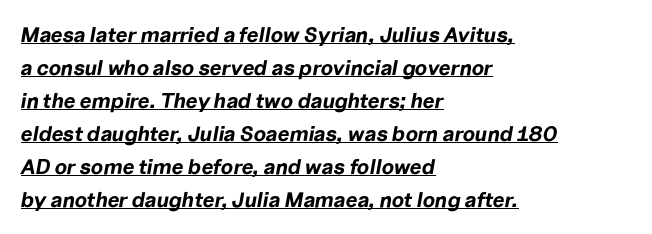
The gaps between neighbouring characters are ordinary and unremarkable. Does the lettering tilt? It does — this is italic. Heavy, bold letterforms. Horizontal bands of white between lines are of average thickness.
